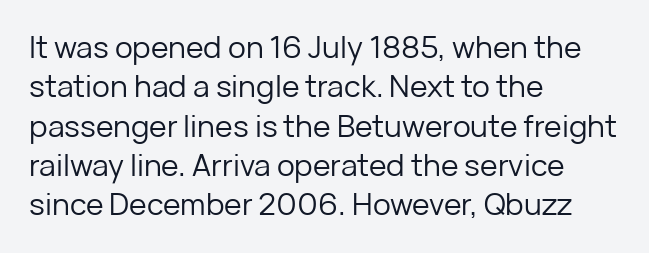
Q: Is the text bold? A: No.
Q: Is the text italic (slanted)? A: No, it is upright.
Q: Is the typeface a serif or a sans-serif typeface? A: Sans-serif.
Q: Is the text underlined? A: No.
Q: How is the paragraph aligned? A: Left-aligned.
Q: Is the spacing between letters normal or unusually wide? A: Normal.
Q: Is the spacing between lines tight, normal or loose? A: Normal.
Q: Width (condensed, normal, or wide)? A: Normal.
Q: Stroke contrast? A: Low.
Q: x-height? A: Medium.
Q: Monospaced? A: No.
